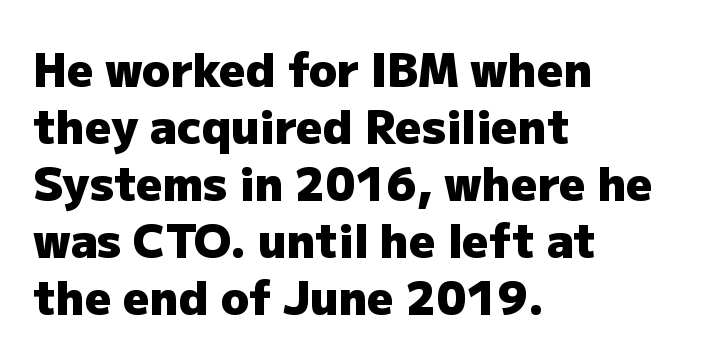
The image shows 46 px heavy sans-serif type, upright; set left-aligned, line spacing 1.24x, normal letter spacing, not underlined; low stroke contrast and a medium x-height.
